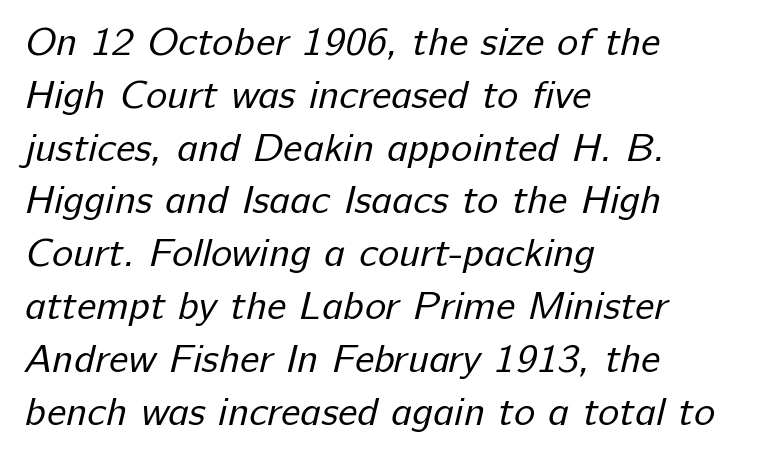
Q: Is the text bold? A: No.
Q: Is the typeface a serif or a sans-serif typeface? A: Sans-serif.
Q: Is the text underlined? A: No.
Q: How is the paragraph aligned? A: Left-aligned.
Q: Is the spacing between letters normal or unusually wide? A: Normal.
Q: Is the spacing between lines tight, normal or loose? A: Normal.
Q: Width (condensed, normal, or wide)? A: Normal.
Q: Stroke contrast? A: Low.
Q: x-height? A: Medium.
Q: Monospaced? A: No.
